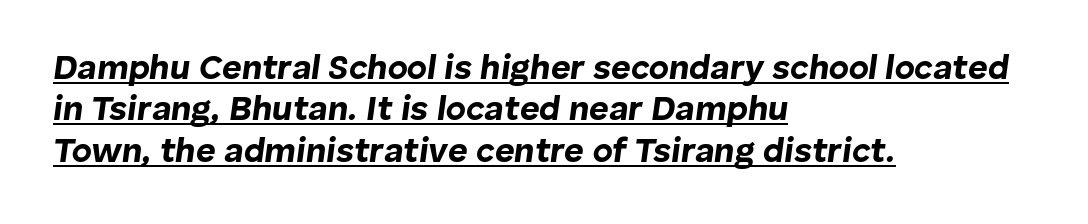
Yep, that's italic — everything's leaning. Is this a fixed-width face? No — the glyphs have proportional, varying widths. Glance below the letters and you will spot a drawn line. Layout note: lines flush left. Weight check: bold — yes, fully. The type is set solid horizontally, with unmodified tracking.
